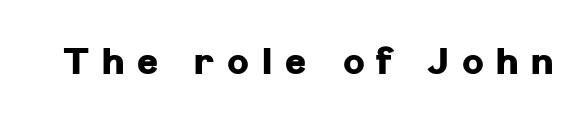
These lines are composed in type without serifs. In terms of weight, the rendering is a true, heavy bold. This is roman type, the default non-slanted kind. The passage shown is typed in a proportional face where columns would drift. Letters rest on an invisible, unmarked baseline.
